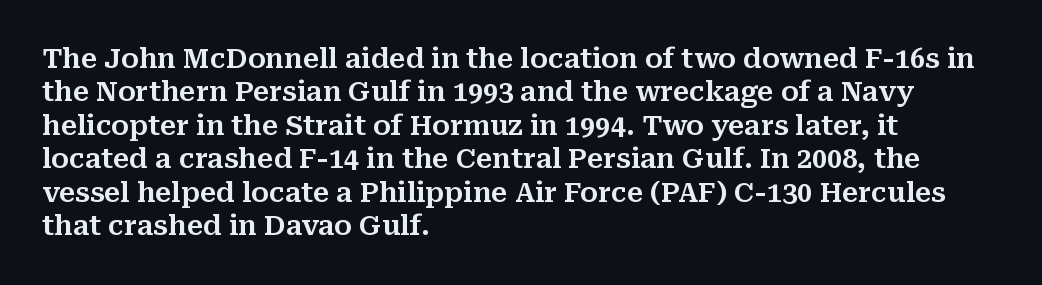
{"italic": "no", "underline": "no", "align": "left", "line_spacing_ratio": 1.24, "letter_spacing": "normal", "letter_spacing_em": 0.0, "glyph_px": 27}
